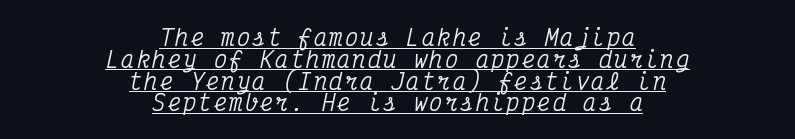
Vertical spacing — tight. The typesetter chose a symmetrical, centered arrangement here. Each line of the rendering has a horizontal stroke beneath the glyphs. Characters are canted at an angle relative to the baseline's perpendicular.
